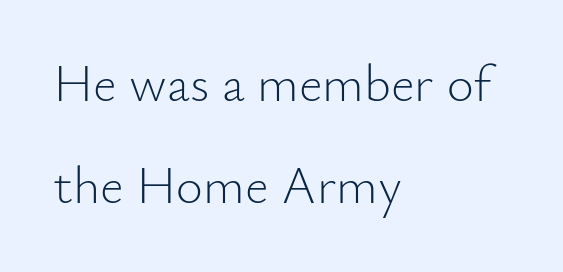
{"serif": "no", "italic": "no", "bold": "no", "weight": "light", "width": "normal", "stroke_contrast": "low", "x_height": "small", "monospaced": "no", "underline": "no", "align": "left", "line_spacing": "loose", "line_spacing_ratio": 1.96, "letter_spacing": "normal", "letter_spacing_em": 0.0, "glyph_px": 52}
